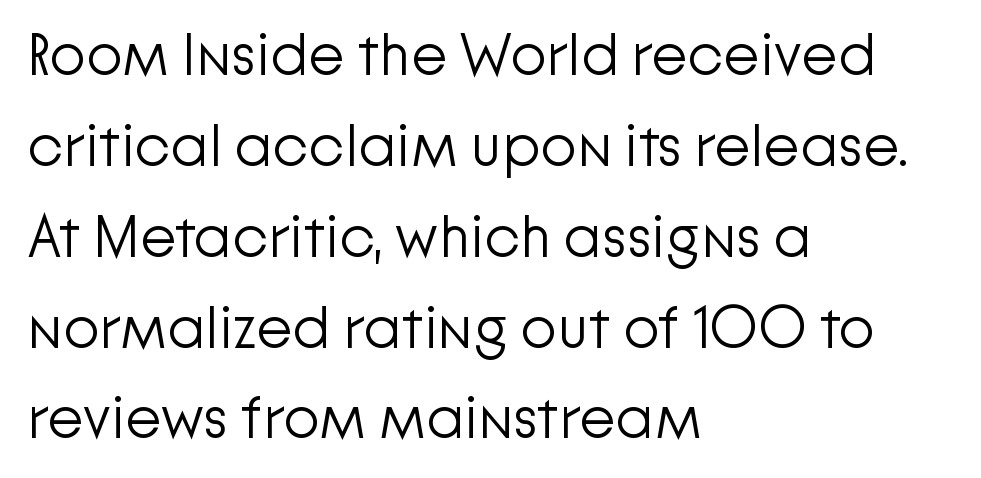
The vertical gap from one line to the next is medium. Proportional: the letters do not fall into vertical columns. Quick note: not italic, upright. The font sits on the lighter half of the weight spectrum, regular included. The compositor pushed each line to the left boundary.
